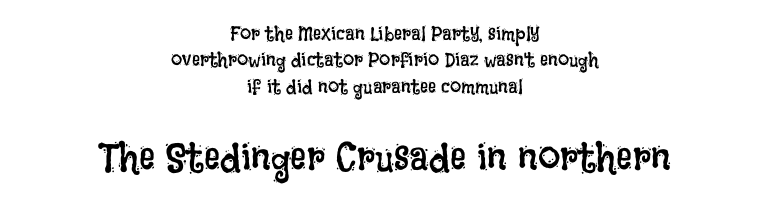
Q: Is the text bold? A: No.
Q: Is the text italic (slanted)? A: No, it is upright.
Q: Is the text underlined? A: No.
Q: How is the paragraph aligned? A: Centered.
Q: Is the spacing between letters normal or unusually wide? A: Normal.
Q: Is the spacing between lines tight, normal or loose? A: Normal.
Q: Which block of text is set in a larger size, the first (top) or the second (bottom)? A: The second (bottom) one.
Q: Width (condensed, normal, or wide)? A: Condensed.
Q: Stroke contrast? A: Low.
Q: x-height? A: Large.
Q: Monospaced? A: No.
